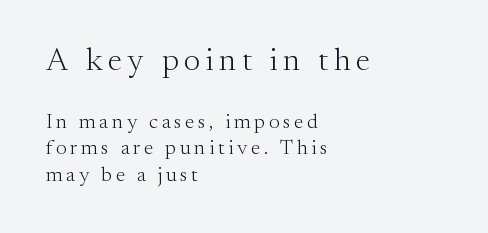
{"serif": "yes", "italic": "no", "bold": "no", "weight": "light", "width": "normal", "stroke_contrast": "medium", "x_height": "small", "monospaced": "no", "underline": "no", "align": "left", "line_spacing": "normal", "line_spacing_ratio": 1.26, "larger_block": "first", "size_ratio": 1.52, "glyph_px": 32}
